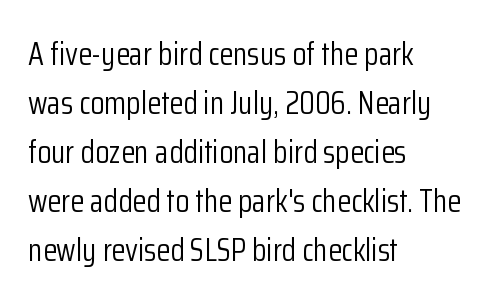
{"serif": "no", "italic": "no", "bold": "no", "weight": "light", "width": "condensed", "stroke_contrast": "low", "x_height": "medium", "monospaced": "no", "underline": "no", "align": "left", "line_spacing": "normal", "line_spacing_ratio": 1.53, "letter_spacing": "normal", "letter_spacing_em": 0.0, "glyph_px": 32}
